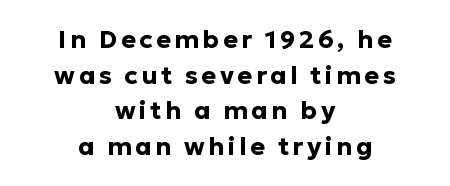
Q: Is the text bold? A: Yes.
Q: Is the text italic (slanted)? A: No, it is upright.
Q: Is the text underlined? A: No.
Q: How is the paragraph aligned? A: Centered.
Q: Is the spacing between lines tight, normal or loose? A: Normal.
